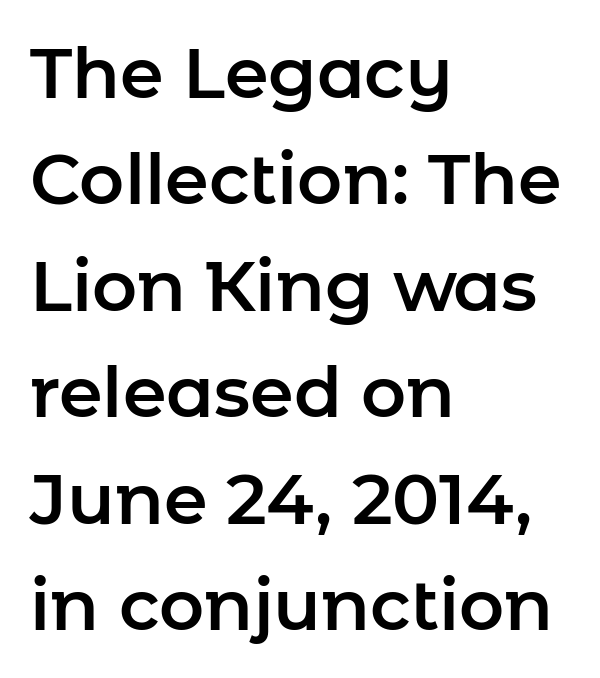
Q: Is the text italic (slanted)? A: No, it is upright.
Q: Is the typeface a serif or a sans-serif typeface? A: Sans-serif.
Q: Is the text underlined? A: No.
Q: How is the paragraph aligned? A: Left-aligned.
Q: Is the spacing between letters normal or unusually wide? A: Normal.
Q: Is the spacing between lines tight, normal or loose? A: Normal.
Q: Width (condensed, normal, or wide)? A: Normal.
Q: Stroke contrast? A: Low.
Q: x-height? A: Medium.
Q: Monospaced? A: No.
